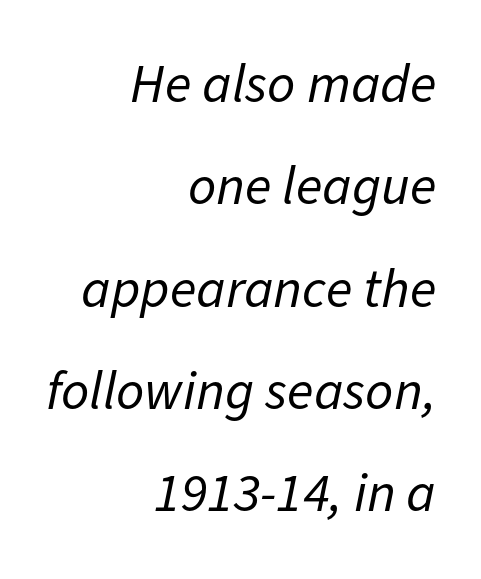
{"italic": "yes", "lean": "right", "slant_degrees": 11, "bold": "no", "weight": "regular", "width": "normal", "stroke_contrast": "low", "x_height": "medium", "monospaced": "no", "underline": "no", "align": "right", "line_spacing_ratio": 1.86, "letter_spacing": "normal", "letter_spacing_em": 0.0, "glyph_px": 55}
